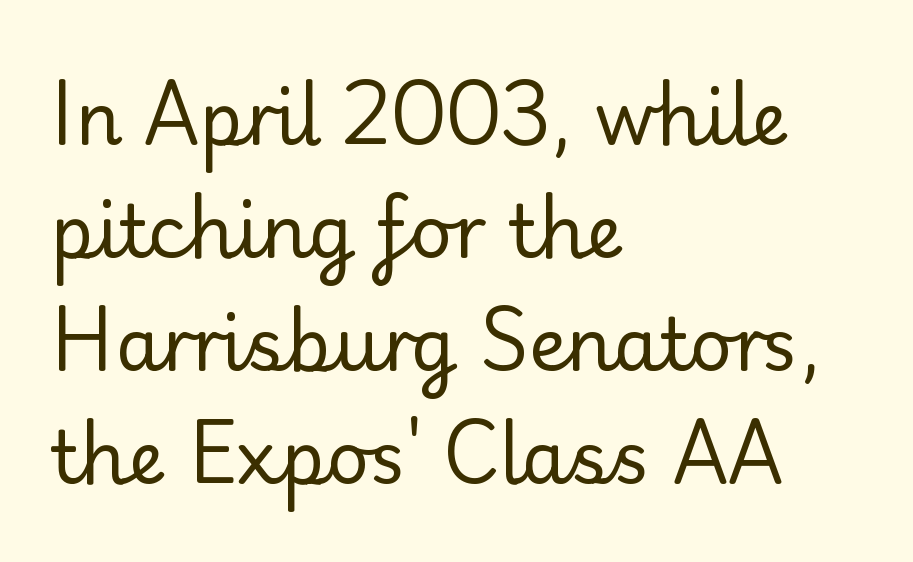
Q: Is the text bold? A: No.
Q: Is the text italic (slanted)? A: No, it is upright.
Q: Is the typeface a serif or a sans-serif typeface? A: Sans-serif.
Q: Is the text underlined? A: No.
Q: How is the paragraph aligned? A: Left-aligned.
Q: Is the spacing between letters normal or unusually wide? A: Normal.
Q: Is the spacing between lines tight, normal or loose? A: Normal.
Q: Width (condensed, normal, or wide)? A: Normal.
Q: Stroke contrast? A: Low.
Q: x-height? A: Small.
Q: Monospaced? A: No.
